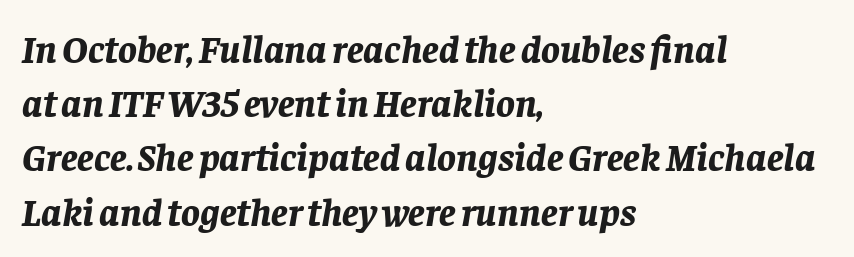
The string is rendered with underlining switched off. The characters look thick and weighty, a clear bold. Would a proofreader flag this as italicized? Yes. Does the leading feel generous? No, just average.
